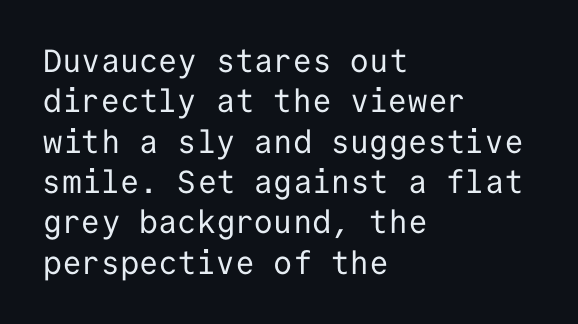
The image shows 32 px regular-weight sans-serif type, upright, monospaced; set left-aligned, normal line spacing (1.26x), normal letter spacing, not underlined; low stroke contrast and a medium x-height.
